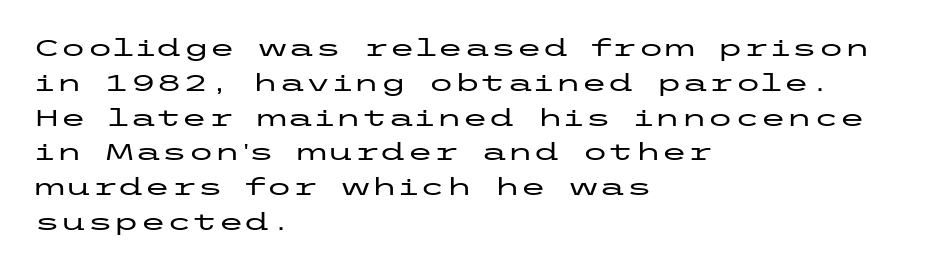
The image shows 24 px text type, upright; set left-aligned, normal line spacing (1.45x), normal letter spacing, not underlined.
